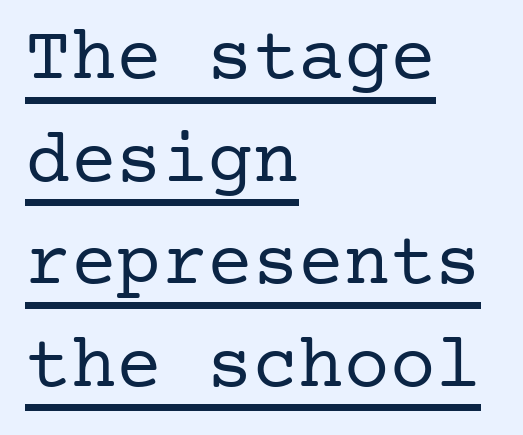
Note: serifs present on the glyphs. Every character sits straight up, as roman type does. A baseline rule has been typeset under these characters. This block has exactly the height ordinary leading produces.
